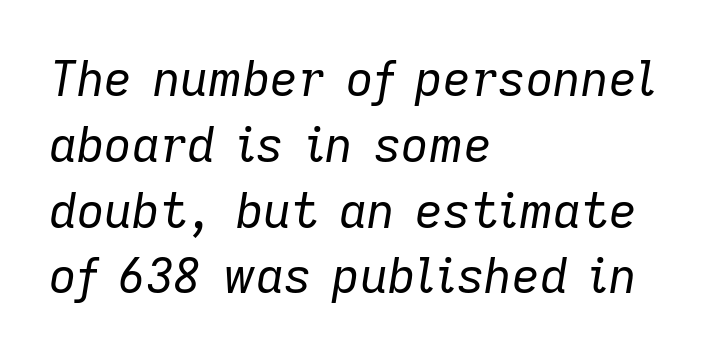
Q: Is the text bold? A: No.
Q: Is the text italic (slanted)? A: Yes, it leans right by about 9 degrees.
Q: Is the text underlined? A: No.
Q: How is the paragraph aligned? A: Left-aligned.
Q: Is the spacing between letters normal or unusually wide? A: Normal.
Q: Is the spacing between lines tight, normal or loose? A: Normal.
Q: Width (condensed, normal, or wide)? A: Normal.
Q: Stroke contrast? A: Low.
Q: x-height? A: Medium.
Q: Monospaced? A: No.
